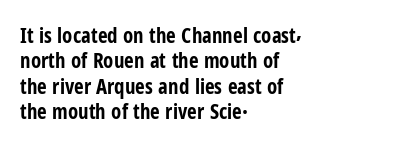
The gaps between neighbouring characters are ordinary and unremarkable. Heavy, bold letterforms. Posture: straight, roman, zero tilt. Caption: multi-line text, flush left, ragged right. Clear beneath every line of the passage.
